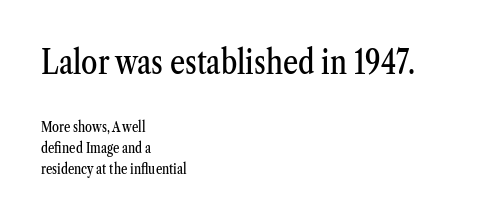
Q: Is the text italic (slanted)? A: No, it is upright.
Q: Is the typeface a serif or a sans-serif typeface? A: Serif.
Q: Is the text underlined? A: No.
Q: How is the paragraph aligned? A: Left-aligned.
Q: Is the spacing between letters normal or unusually wide? A: Normal.
Q: Is the spacing between lines tight, normal or loose? A: Normal.
Q: Which block of text is set in a larger size, the first (top) or the second (bottom)? A: The first (top) one.
Q: Width (condensed, normal, or wide)? A: Condensed.
Q: Stroke contrast? A: Medium.
Q: x-height? A: Medium.
Q: Monospaced? A: No.
